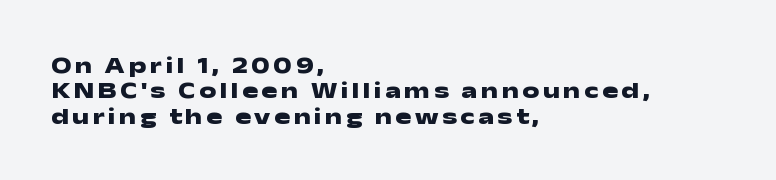
The image shows 24 px bold type, upright; set left-aligned, tight line spacing (1.06x), not underlined.
